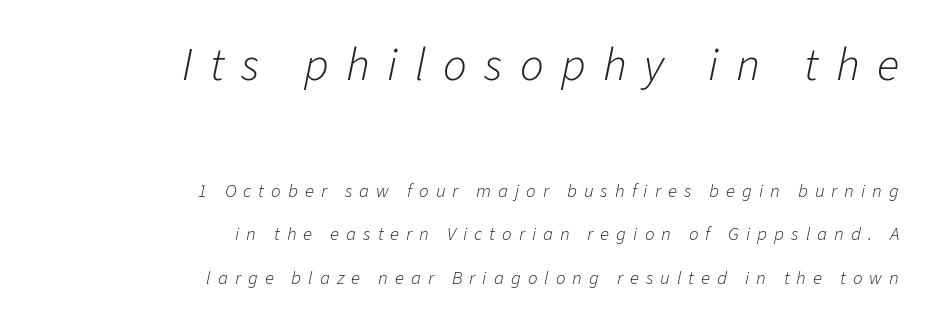
Visually the block forms a straight wall on the right and a jagged coastline on the left. These glyphs show unthickened strokes, regular width or finer. Reading top to bottom, the characters get smaller at the block break. Reading down the column, the eye jumps a long way to each next line. The passage shown leans; its letterforms are oblique. The letterforms stand isolated, each surrounded by extra space.
